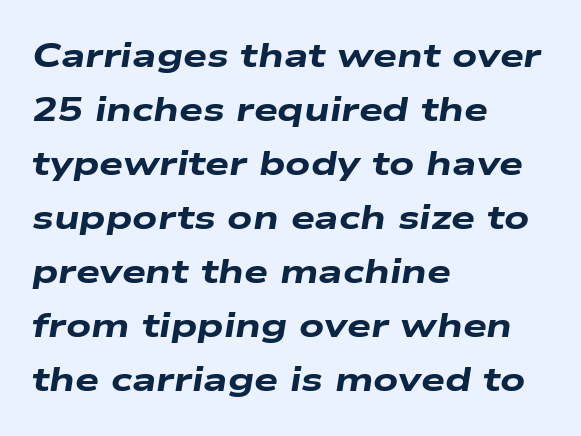
Q: Is the text bold? A: Yes.
Q: Is the text italic (slanted)? A: Yes, it leans right by about 9 degrees.
Q: Is the text underlined? A: No.
Q: How is the paragraph aligned? A: Left-aligned.
Q: Is the spacing between letters normal or unusually wide? A: Normal.
Q: Is the spacing between lines tight, normal or loose? A: Normal.
Q: Width (condensed, normal, or wide)? A: Wide.
Q: Stroke contrast? A: Low.
Q: x-height? A: Medium.
Q: Monospaced? A: No.
